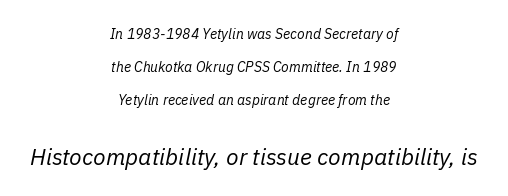
{"italic": "yes", "lean": "right", "slant_degrees": 11, "bold": "no", "underline": "no", "align": "center", "line_spacing": "loose", "line_spacing_ratio": 2.34, "letter_spacing": "normal", "letter_spacing_em": 0.0, "larger_block": "second", "size_ratio": 1.64, "glyph_px": 23}
